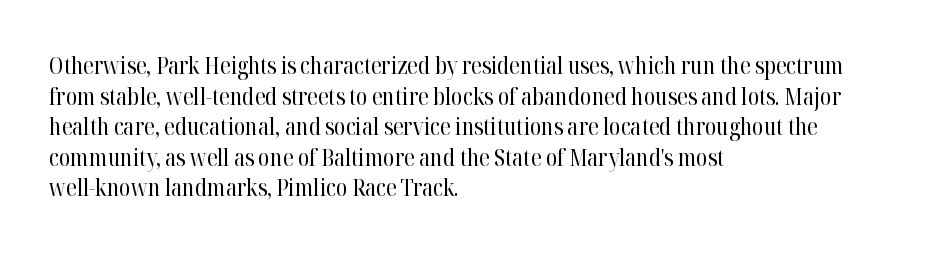
{"italic": "no", "bold": "no", "underline": "no", "align": "left", "line_spacing": "normal", "line_spacing_ratio": 1.33, "letter_spacing": "normal", "letter_spacing_em": 0.0, "glyph_px": 23}
